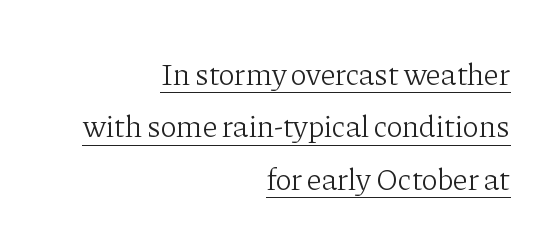
{"serif": "yes", "italic": "no", "bold": "no", "weight": "light", "width": "normal", "stroke_contrast": "low", "x_height": "medium", "monospaced": "no", "underline": "yes", "align": "right", "line_spacing": "normal", "line_spacing_ratio": 1.69, "letter_spacing": "normal", "letter_spacing_em": 0.0, "glyph_px": 31}
